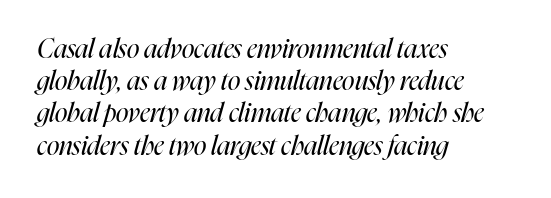
Q: Is the text bold? A: No.
Q: Is the text italic (slanted)? A: Yes, it leans right by about 16 degrees.
Q: Is the text underlined? A: No.
Q: How is the paragraph aligned? A: Left-aligned.
Q: Is the spacing between letters normal or unusually wide? A: Normal.
